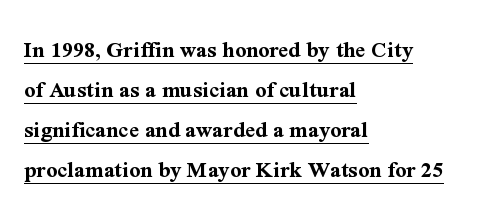
Nothing unusual about the tracking: characters are spaced as the font intends. The typesetter chose a ragged-right arrangement here. You'd pick this weight for a headline — it's a proper bold. This sample carries an underscore along the baseline area.
